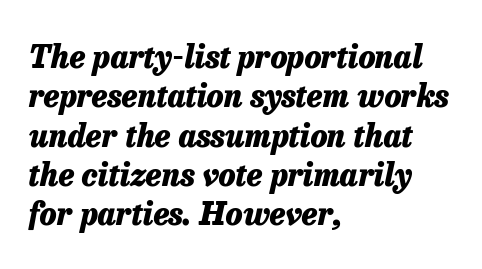
In terms of letterspacing, this is plain default setting. The rendering anchors every line to the left-hand side. Notice how thick the strokes are: this is what a full bold looks like. Rule under the text: the space is simply empty. The face used here is proportionally spaced, like ordinary book or web type.
